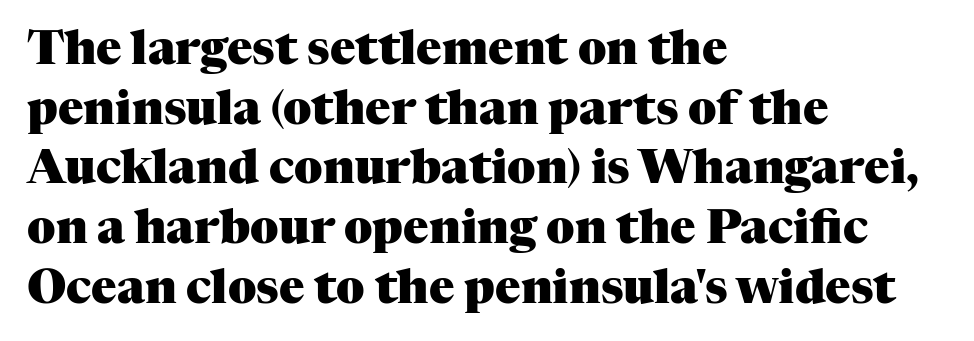
Q: Is the text bold? A: Yes.
Q: Is the text italic (slanted)? A: No, it is upright.
Q: Is the typeface a serif or a sans-serif typeface? A: Serif.
Q: Is the text underlined? A: No.
Q: How is the paragraph aligned? A: Left-aligned.
Q: Is the spacing between letters normal or unusually wide? A: Normal.
Q: Is the spacing between lines tight, normal or loose? A: Normal.
Q: Width (condensed, normal, or wide)? A: Normal.
Q: Stroke contrast? A: Medium.
Q: x-height? A: Medium.
Q: Monospaced? A: No.
